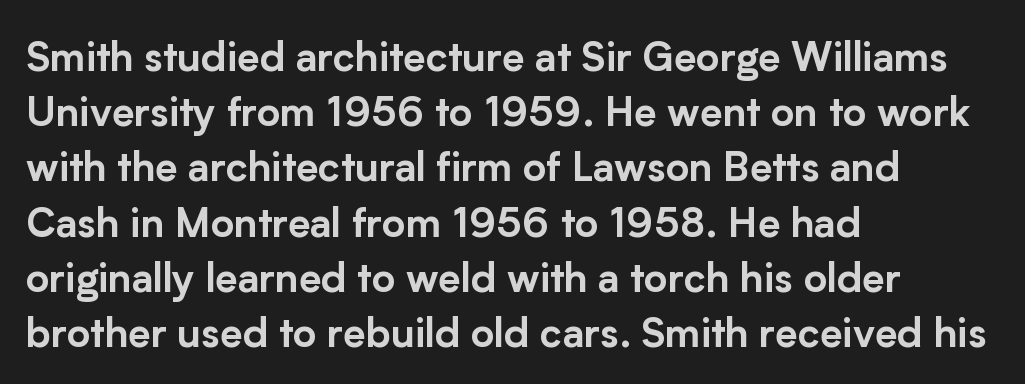
The image shows 40 px sans-serif type, upright; set left-aligned, normal line spacing (1.38x), normal letter spacing, not underlined; low stroke contrast and a medium x-height.
